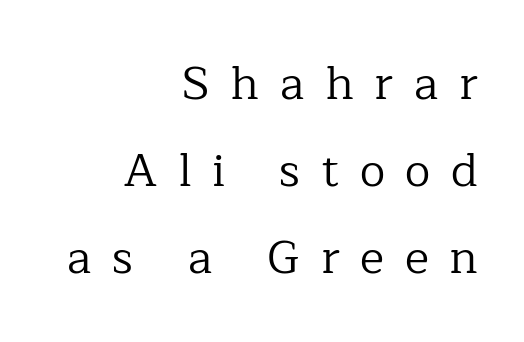
Q: Is the text bold? A: No.
Q: Is the text italic (slanted)? A: No, it is upright.
Q: Is the typeface a serif or a sans-serif typeface? A: Serif.
Q: Is the text underlined? A: No.
Q: How is the paragraph aligned? A: Right-aligned.
Q: Is the spacing between letters normal or unusually wide? A: Unusually wide.
Q: Width (condensed, normal, or wide)? A: Normal.
Q: Stroke contrast? A: Low.
Q: x-height? A: Medium.
Q: Monospaced? A: No.
